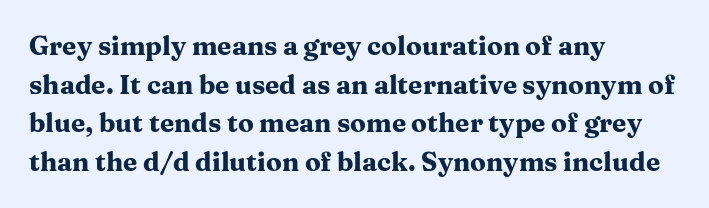
Leading: standard. Glyph-to-glyph distance matches everyday printed text. The face used here has the dense, thick strokes of a bold. These lines stack with their left ends in a neat column.
